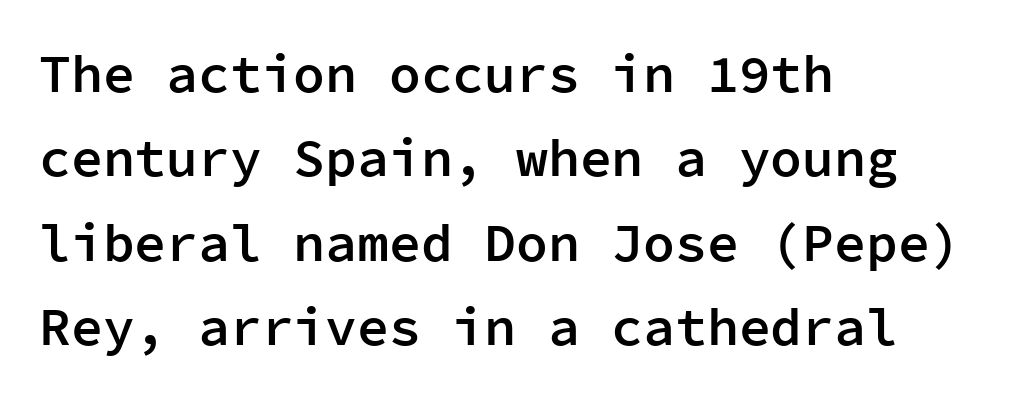
{"serif": "no", "italic": "no", "bold": "semi", "weight": "semibold", "width": "normal", "stroke_contrast": "low", "x_height": "medium", "monospaced": "yes", "underline": "no", "align": "left", "line_spacing": "normal", "line_spacing_ratio": 1.59, "letter_spacing": "normal", "letter_spacing_em": 0.0, "glyph_px": 53}
